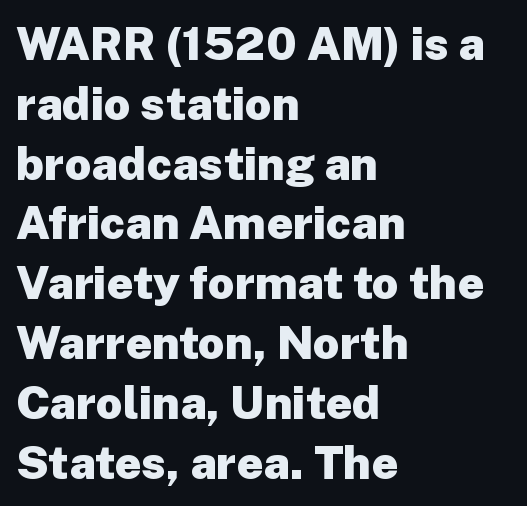
The image shows 46 px heavy sans-serif type, upright; set left-aligned, normal line spacing (1.3x), normal letter spacing, not underlined; low stroke contrast and a medium x-height.
